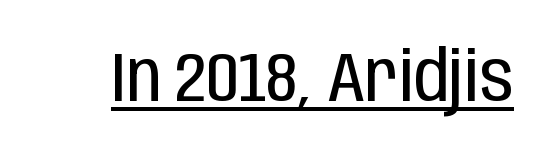
The image shows 70 px regular-weight, condensed sans-serif type, upright; set normal letter spacing, underlined; low stroke contrast and a large x-height.
